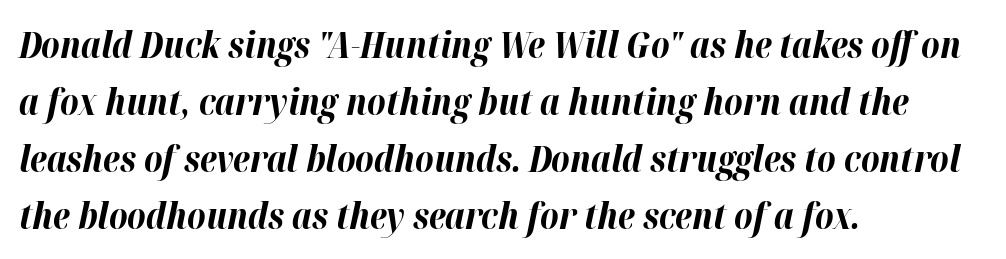
{"italic": "yes", "lean": "right", "slant_degrees": 12, "bold": "yes", "weight": "bold", "width": "normal", "stroke_contrast": "high", "x_height": "medium", "monospaced": "no", "underline": "no", "align": "left", "line_spacing": "normal", "line_spacing_ratio": 1.58, "letter_spacing": "normal", "letter_spacing_em": 0.0, "glyph_px": 36}
